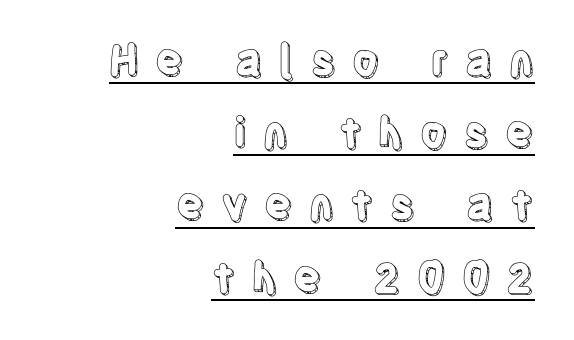
{"italic": "no", "width": "condensed", "x_height": "large", "monospaced": "no", "underline": "yes", "align": "right", "line_spacing_ratio": 1.72, "letter_spacing": "wide", "letter_spacing_em": 0.38, "glyph_px": 42}
